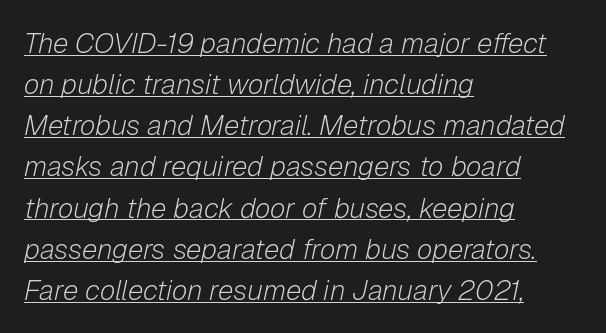
The image shows 28 px light type, italic (leaning right); set left-aligned, normal line spacing (1.47x), normal letter spacing, underlined; low stroke contrast and a medium x-height.
